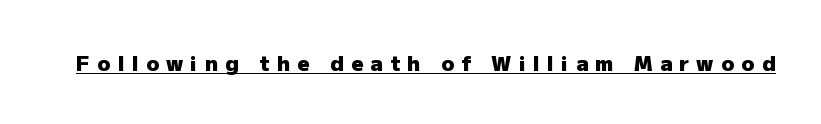
The image shows 21 px bold type, upright; set unusually wide letter spacing (+0.35 em), underlined.
